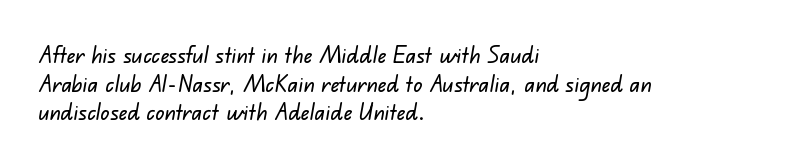
Teacher's note: observe the even left margin — that is flush-left alignment. Students, observe: this is what conventionally led text looks like. A clean baseline with only descenders dipping below it. Each word holds together tightly as a unit, with standard inter-letter gaps.
